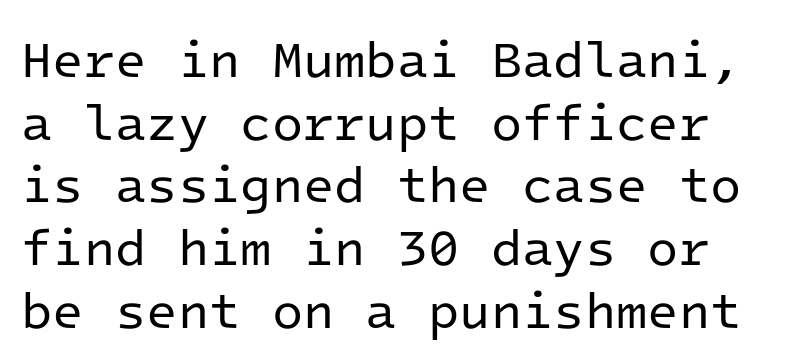
The baseline area is clear. Fixed-width glyphs throughout — classic coding-font behaviour. I'd call this a sans setting — the letters go barefoot. Between one letter and the next there's only the usual sliver of space. This is the regular roman posture of the typeface.
